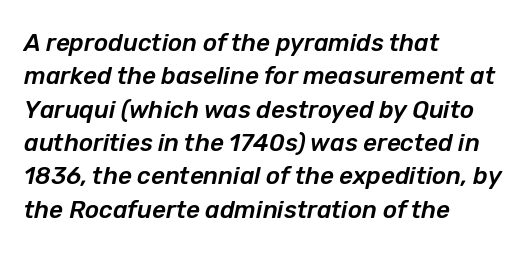
This sample keeps an unexceptional amount of space between lines. These lines are set flush left with a ragged right edge. Unmarked baselines from the first word to the last. Slant detected: the letters are inclined. There is no visible air inserted between adjacent glyphs.
